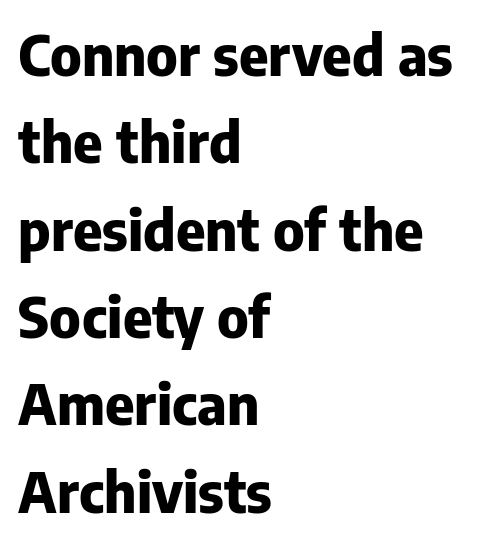
Check where the strokes stop: nothing finishes them off — pure sans. The rendering keeps characters at their native spacing. Is this a fixed-width face? No — the glyphs have proportional, varying widths. Notice how the passage keeps a crisp vertical edge on the left only.
